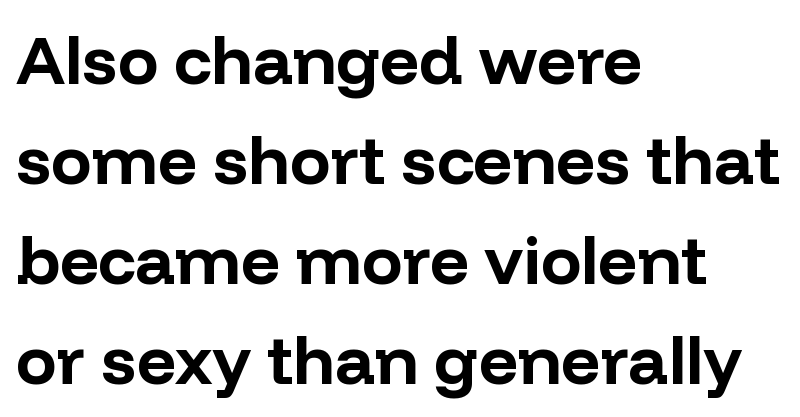
Q: Is the text bold? A: Yes.
Q: Is the text italic (slanted)? A: No, it is upright.
Q: Is the typeface a serif or a sans-serif typeface? A: Sans-serif.
Q: Is the text underlined? A: No.
Q: How is the paragraph aligned? A: Left-aligned.
Q: Is the spacing between letters normal or unusually wide? A: Normal.
Q: Is the spacing between lines tight, normal or loose? A: Normal.
Q: Width (condensed, normal, or wide)? A: Normal.
Q: Stroke contrast? A: Low.
Q: x-height? A: Medium.
Q: Monospaced? A: No.
